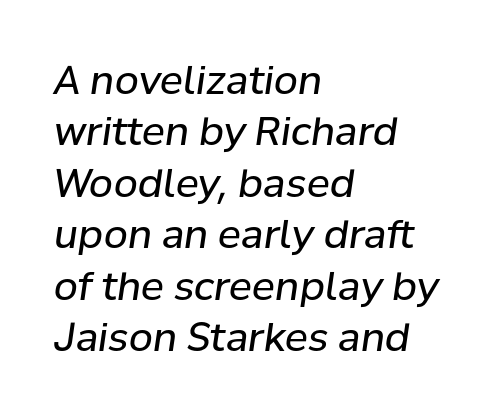
{"italic": "yes", "lean": "right", "slant_degrees": 8, "bold": "no", "weight": "regular", "width": "normal", "stroke_contrast": "low", "x_height": "medium", "monospaced": "no", "underline": "no", "align": "left", "line_spacing": "normal", "line_spacing_ratio": 1.32, "letter_spacing": "normal", "letter_spacing_em": 0.0, "glyph_px": 39}
